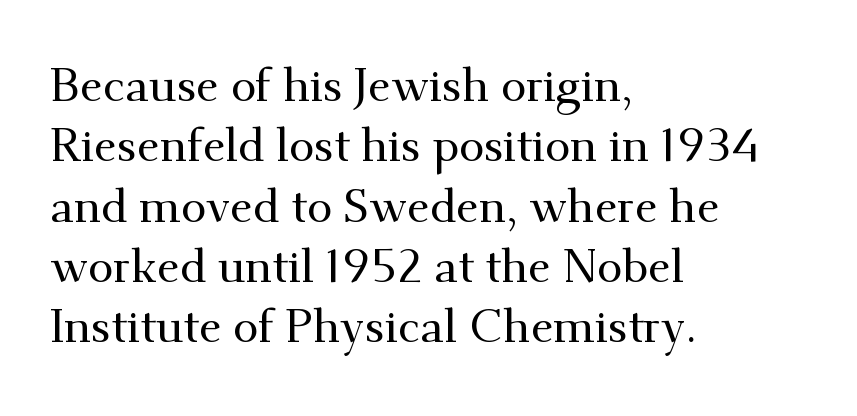
The image shows 46 px serif type, upright; set left-aligned, normal line spacing (1.31x), normal letter spacing, not underlined; medium stroke contrast and a small x-height.
